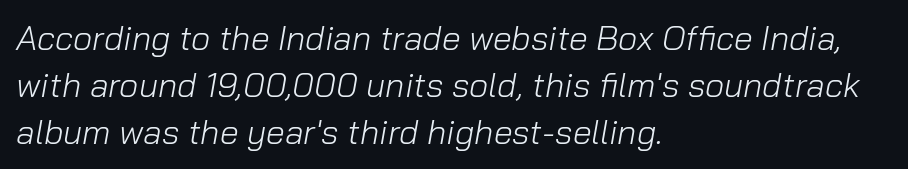
Notice how descenders clear the ascenders below comfortably — that's standard leading. This rendering features lettering with no underline. The passage shown is typed in a proportional face where columns would drift. Caption: face not bold, strokes unweighted. There is no visible air inserted between adjacent glyphs. Observe the lean: these are italic letterforms.
